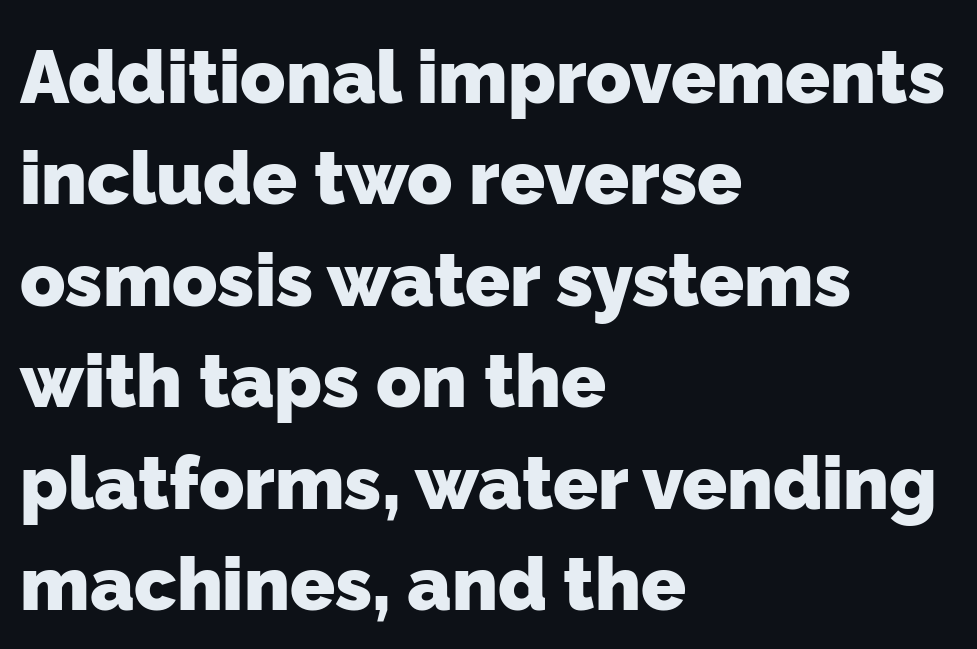
Normally led — the rows are evenly, conventionally spaced. Alignment: flush left. This sample has the flowing, uneven cadence of proportional lettering. Letter spacing: default. Plenty of ink on the page — the face is bold. In terms of letterform style, serifs are entirely absent.
